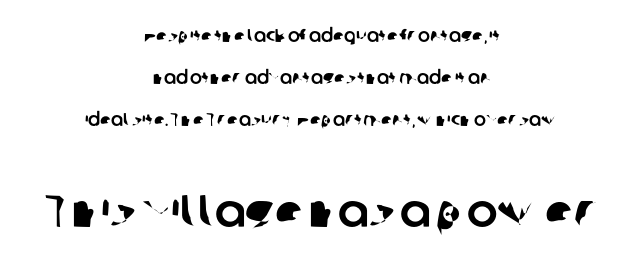
The image shows 46 px sans-serif type; set centered, loose line spacing (2.34x), normal letter spacing, not underlined; the second (bottom) block is 2.56x larger; low stroke contrast and a medium x-height.
